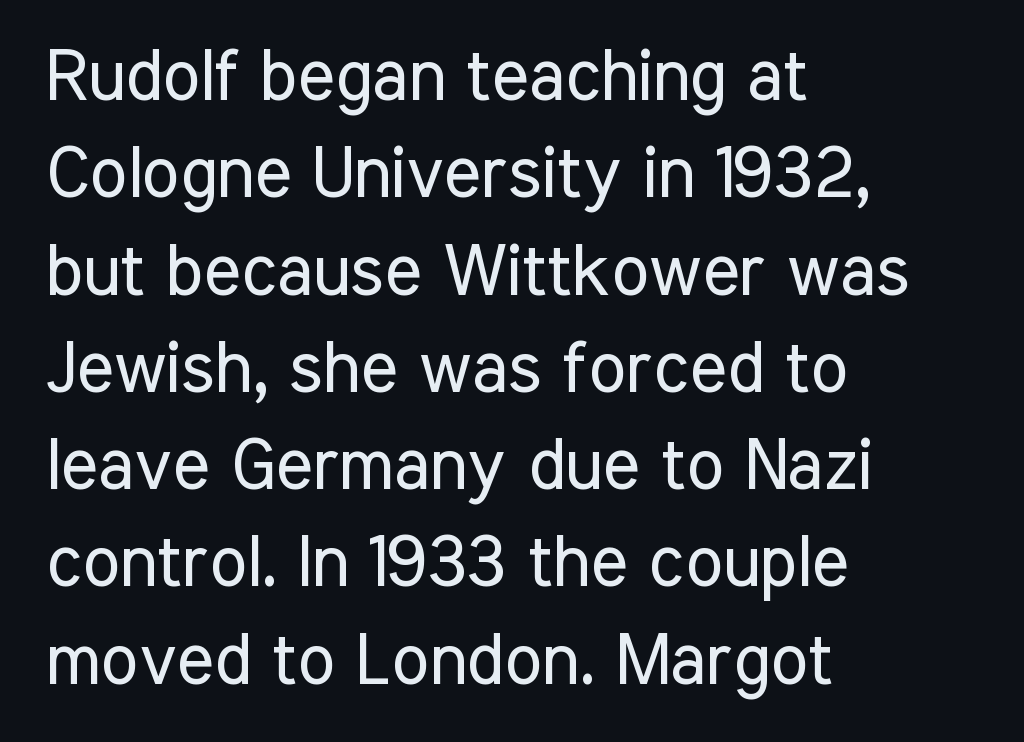
The passage shown is typeset with a sans-serif family. The strokes are not fattened; the text isn't bold. Check the space under the baseline: it is left empty. Note the varied advance widths — an 'i' is clearly narrower than an 'm'. Teacher's note: observe the even left margin — that is flush-left alignment.
